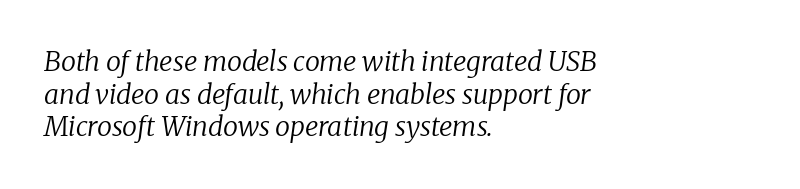
{"italic": "yes", "lean": "right", "slant_degrees": 8, "bold": "no", "underline": "no", "align": "left", "line_spacing_ratio": 1.21, "letter_spacing": "normal", "letter_spacing_em": 0.0, "glyph_px": 27}
